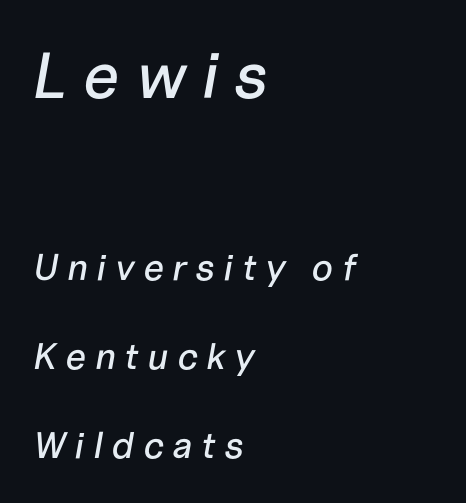
Q: Is the text italic (slanted)? A: Yes, it leans right by about 10 degrees.
Q: Is the text underlined? A: No.
Q: How is the paragraph aligned? A: Left-aligned.
Q: Is the spacing between letters normal or unusually wide? A: Unusually wide.
Q: Is the spacing between lines tight, normal or loose? A: Loose.
Q: Which block of text is set in a larger size, the first (top) or the second (bottom)? A: The first (top) one.
Q: Width (condensed, normal, or wide)? A: Normal.
Q: Stroke contrast? A: Low.
Q: x-height? A: Medium.
Q: Monospaced? A: No.
